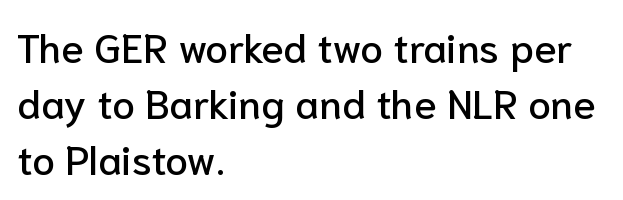
Is this a fixed-width face? No — the glyphs have proportional, varying widths. Line starts are locked; line ends wander. This block has exactly the height ordinary leading produces. Each letter's strokes conclude bluntly, with no projecting serifs. Bare-footed words on every line.
